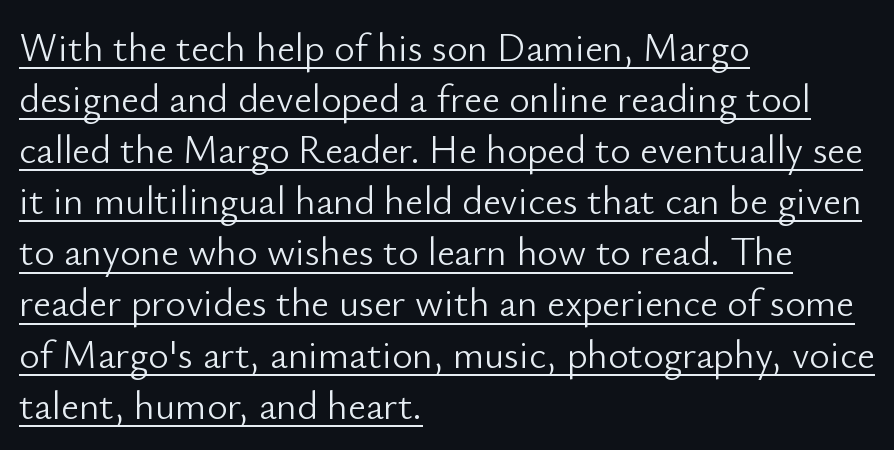
The image shows 39 px light sans-serif type, upright; set left-aligned, normal line spacing (1.31x), normal letter spacing, underlined; low stroke contrast and a small x-height.
